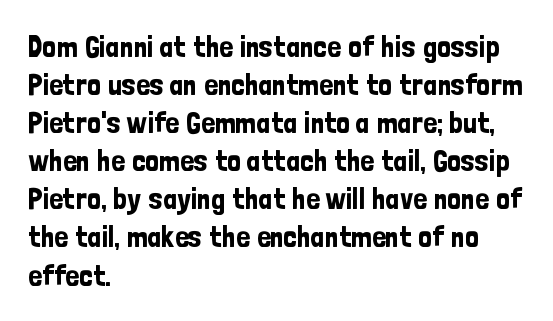
The image shows 30 px condensed sans-serif type, upright; set left-aligned, normal line spacing (1.27x), normal letter spacing, not underlined; low stroke contrast and a medium x-height.
